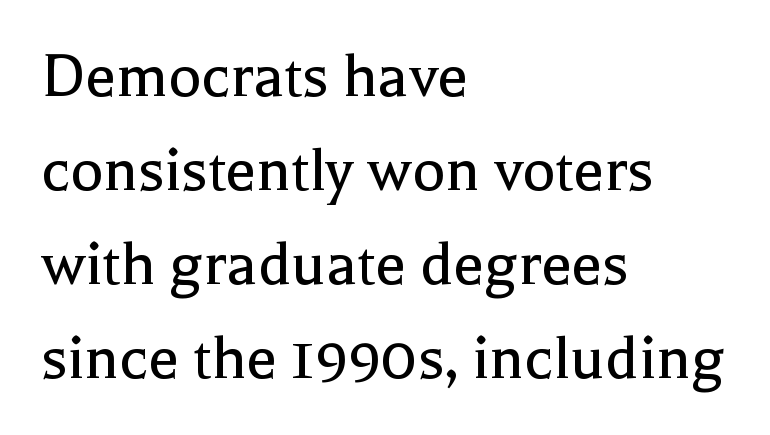
You can tell from the footed stems that serif type was used. This sample has the flowing, uneven cadence of proportional lettering. Casual observation: everything's shoved over to the left. Reading down the column, the eye jumps a familiar distance to each next line. Glance below the letters and you will spot only blank space.
